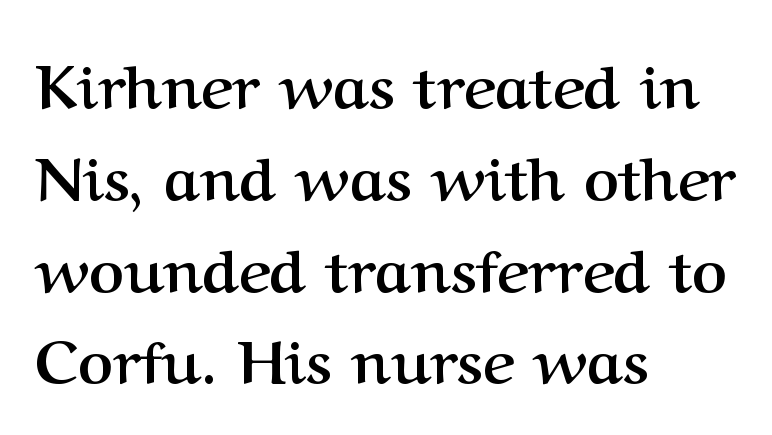
Q: Is the text bold? A: Yes.
Q: Is the text italic (slanted)? A: No, it is upright.
Q: Is the typeface a serif or a sans-serif typeface? A: Serif.
Q: Is the text underlined? A: No.
Q: How is the paragraph aligned? A: Left-aligned.
Q: Is the spacing between letters normal or unusually wide? A: Normal.
Q: Is the spacing between lines tight, normal or loose? A: Normal.
Q: Width (condensed, normal, or wide)? A: Normal.
Q: Stroke contrast? A: Medium.
Q: x-height? A: Medium.
Q: Monospaced? A: No.
